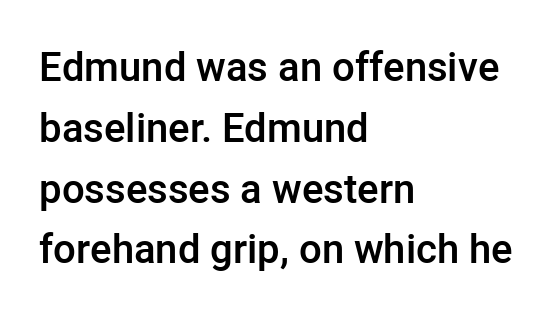
The image shows 40 px semibold sans-serif type, upright; set left-aligned, normal line spacing (1.52x), normal letter spacing, not underlined; low stroke contrast and a medium x-height.
